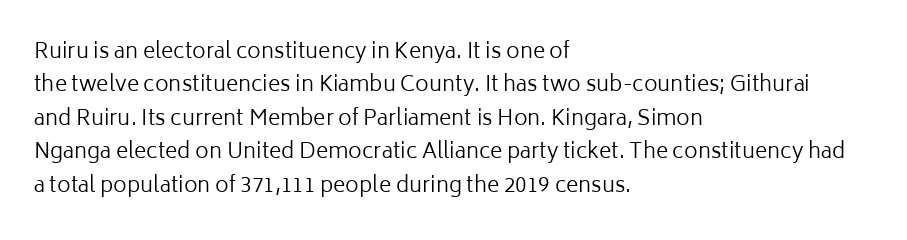
The image shows 21 px text type, upright; set left-aligned, normal line spacing (1.59x), normal letter spacing, not underlined.
